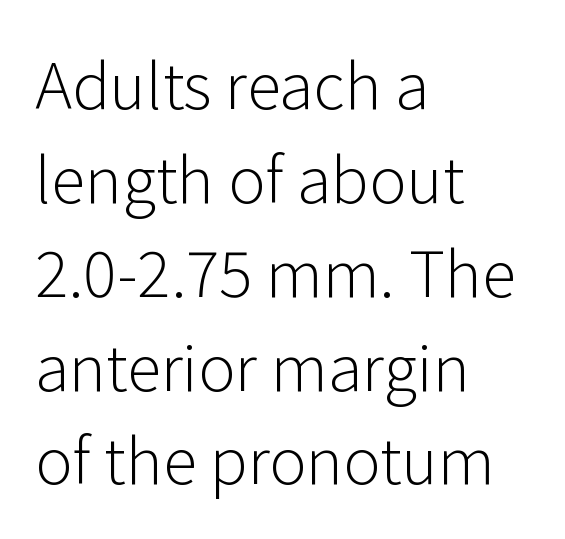
The image shows 63 px light sans-serif type, upright; set left-aligned, normal line spacing (1.49x), normal letter spacing, not underlined; low stroke contrast and a medium x-height.
